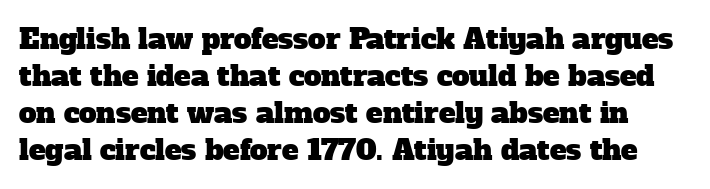
The image shows 28 px serif type; set normal line spacing (1.32x), normal letter spacing, not underlined; low stroke contrast and a medium x-height.
